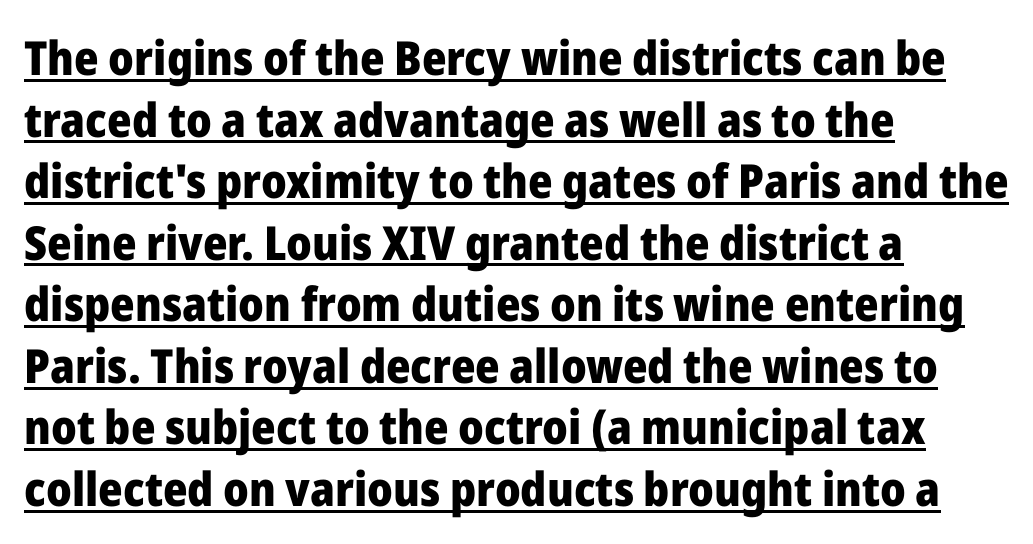
The image shows 47 px heavy sans-serif type, upright; set left-aligned, normal line spacing (1.31x), normal letter spacing, underlined; low stroke contrast and a medium x-height.
